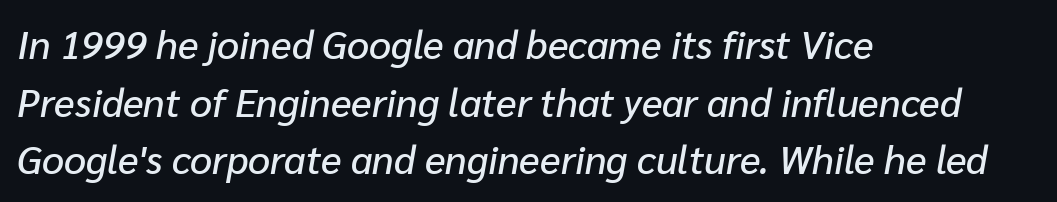
You could not count columns in this text — the font is proportionally spaced. Alignment: flush left. Lines of text with bare space underneath. The gaps between neighbouring characters are ordinary and unremarkable. Regular leading. The text carries the slant typical of an italic or oblique font.
